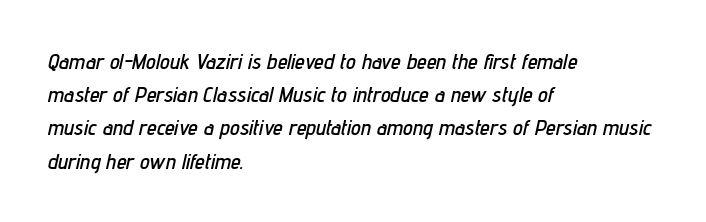
{"italic": "yes", "lean": "right", "slant_degrees": 12, "underline": "no", "align": "left", "line_spacing": "normal", "line_spacing_ratio": 1.51, "letter_spacing": "normal", "letter_spacing_em": 0.0, "glyph_px": 22}
